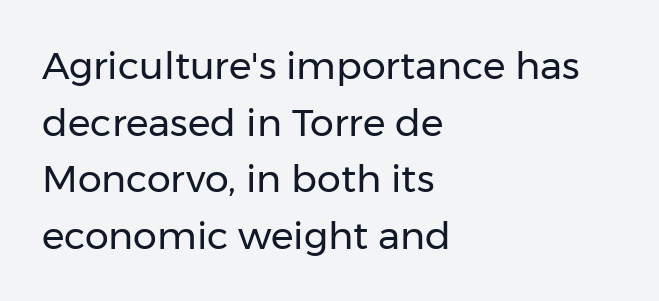
The image shows 38 px regular-weight sans-serif type, upright; set left-aligned, normal line spacing (1.49x), normal letter spacing, not underlined; low stroke contrast and a medium x-height.
